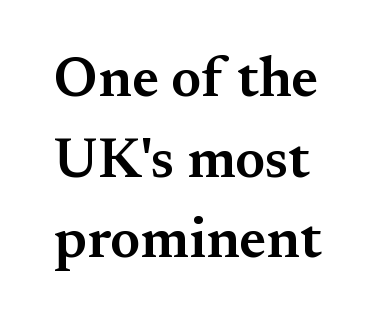
The vertical gap from one line to the next is medium. To sum up the face: it has serifs. Stroke thickness is moderately raised; the sample reads as semibold. Quick note: underline off.
